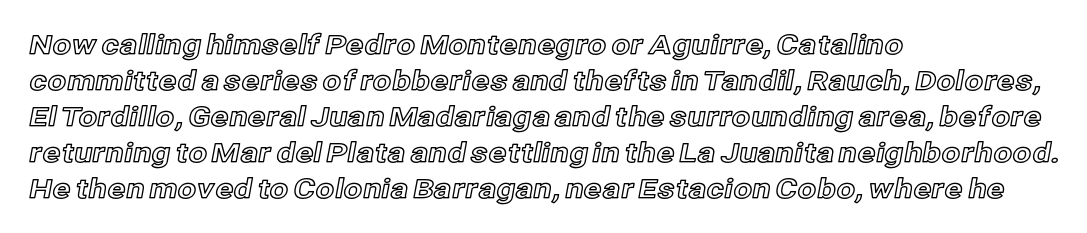
The image shows 27 px text type; set left-aligned, normal line spacing (1.33x), normal letter spacing, not underlined.
